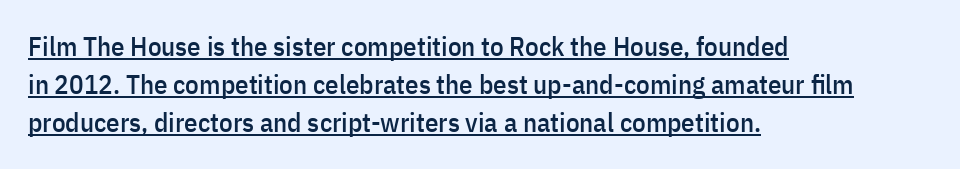
The paragraph shown leans on its left margin. There is no visible air inserted between adjacent glyphs. Honestly, the row spacing looks completely unremarkable. The letters stand straight up with perfectly vertical stems. The words here are underlined.
